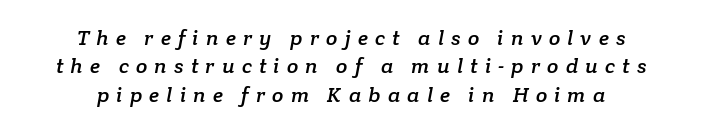
A typesetter would call this heavily tracked-out type. Decoration check: the copy has no underline. Honestly, the row spacing looks completely unremarkable. The paragraph shown floats in the horizontal middle.
